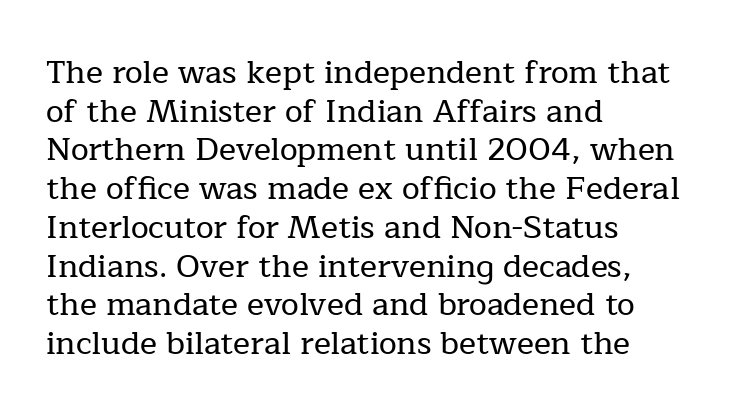
The image shows 32 px serif type, upright; set left-aligned, line spacing 1.21x, normal letter spacing, not underlined; low stroke contrast and a medium x-height.
